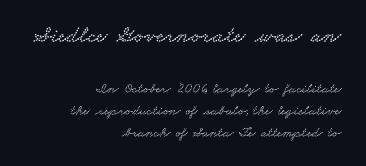
Quick note: underline off. This sample uses plain, unmodified letter spacing. This block has exactly the height ordinary leading produces. Type size steps down from the first block to the second. Short and long lines alike share a common ending point at right.
